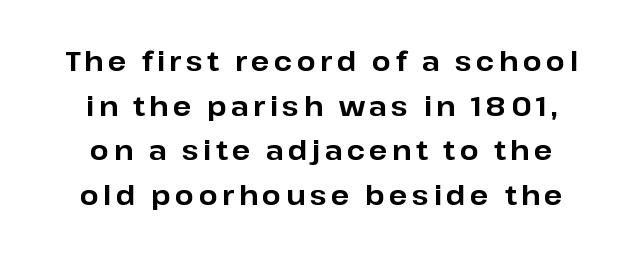
The image shows 27 px bold type, upright; set centered, normal line spacing (1.65x), not underlined.
